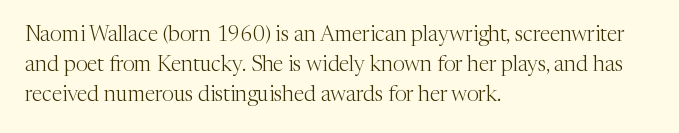
{"italic": "no", "bold": "no", "underline": "no", "align": "left", "line_spacing": "normal", "line_spacing_ratio": 1.43, "letter_spacing": "normal", "letter_spacing_em": 0.0, "glyph_px": 21}
